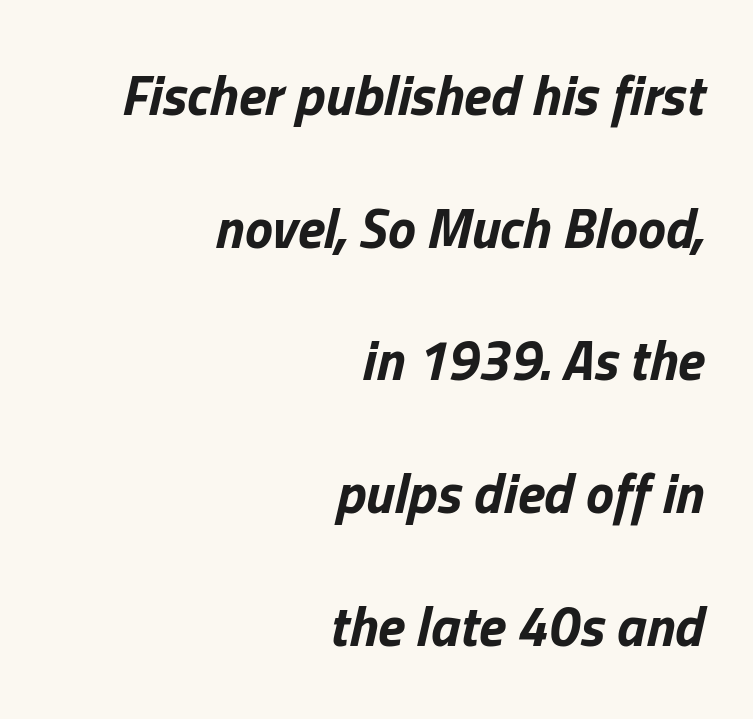
{"italic": "yes", "lean": "right", "slant_degrees": 13, "bold": "yes", "weight": "bold", "width": "normal", "stroke_contrast": "low", "x_height": "medium", "monospaced": "no", "underline": "no", "align": "right", "line_spacing": "loose", "line_spacing_ratio": 2.37, "letter_spacing": "normal", "letter_spacing_em": 0.0, "glyph_px": 56}
